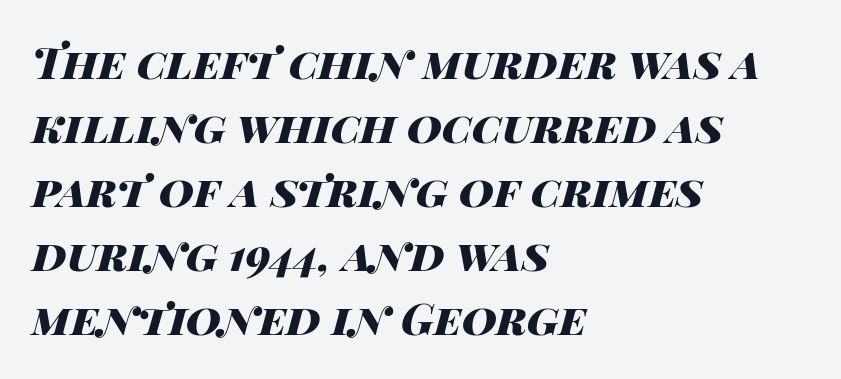
The type is set solid horizontally, with unmodified tracking. The passage shown is emphatically bold. The rows are spaced the way most documents space them. Is this a fixed-width face? No — the glyphs have proportional, varying widths. Caption: multi-line text, flush left, ragged right. Slant detected: the letters are inclined.
